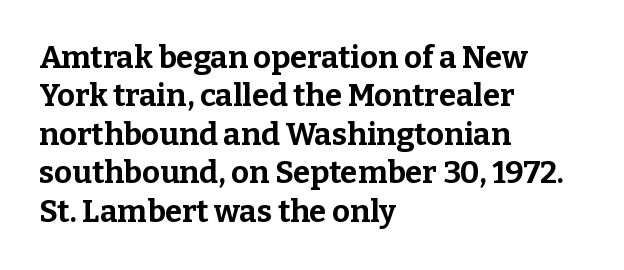
Tracking here is standard; glyphs follow each other at the usual distance. A classic flush-left, rag-right setting is used for this passage. You could not count columns in this text — the font is proportionally spaced. These lines were composed using upright roman letters.
